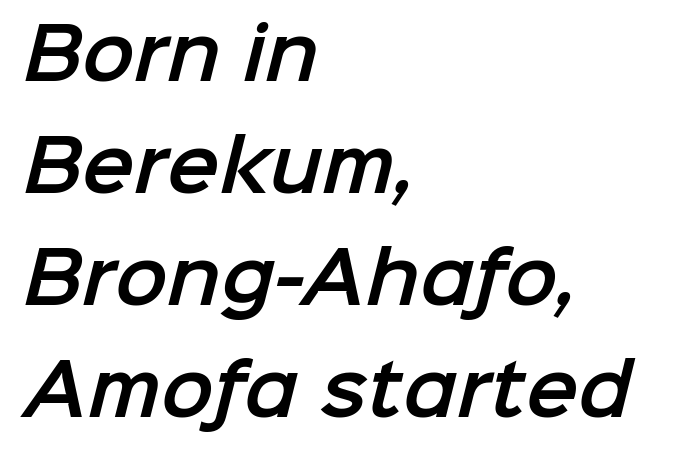
I'd call this a sans setting — the letters go barefoot. The rows are spaced the way most documents space them. The space directly below the letters is spotless. The letters advance in unequal steps, a hallmark of proportional type. The letterforms sit shoulder to shoulder at normal distance. Line beginnings align vertically; line endings do not.
